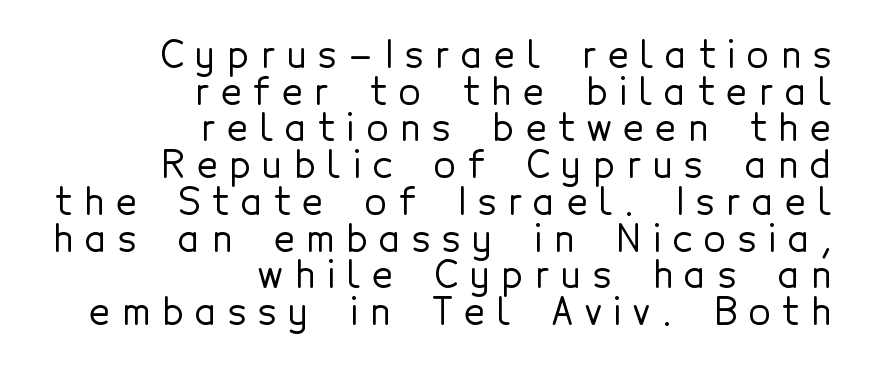
Q: Is the text italic (slanted)? A: No, it is upright.
Q: Is the typeface a serif or a sans-serif typeface? A: Sans-serif.
Q: Is the text underlined? A: No.
Q: How is the paragraph aligned? A: Right-aligned.
Q: Is the spacing between letters normal or unusually wide? A: Unusually wide.
Q: Is the spacing between lines tight, normal or loose? A: Tight.
Q: Width (condensed, normal, or wide)? A: Normal.
Q: x-height? A: Medium.
Q: Monospaced? A: No.
